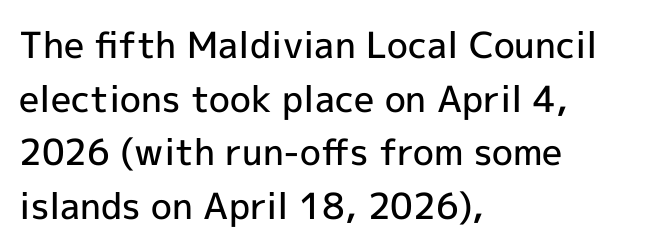
{"serif": "no", "italic": "no", "bold": "semi", "weight": "semibold", "width": "normal", "x_height": "medium", "monospaced": "no", "underline": "no", "align": "left", "line_spacing": "normal", "line_spacing_ratio": 1.49, "letter_spacing": "normal", "letter_spacing_em": 0.0, "glyph_px": 36}
